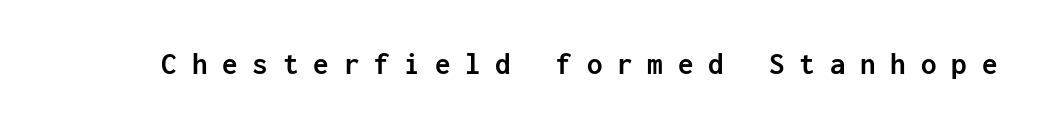
Q: Is the text bold? A: Yes.
Q: Is the text italic (slanted)? A: No, it is upright.
Q: Is the typeface a serif or a sans-serif typeface? A: Sans-serif.
Q: Is the text underlined? A: No.
Q: Is the spacing between letters normal or unusually wide? A: Unusually wide.
Q: Width (condensed, normal, or wide)? A: Normal.
Q: Stroke contrast? A: Low.
Q: x-height? A: Medium.
Q: Monospaced? A: Yes.
